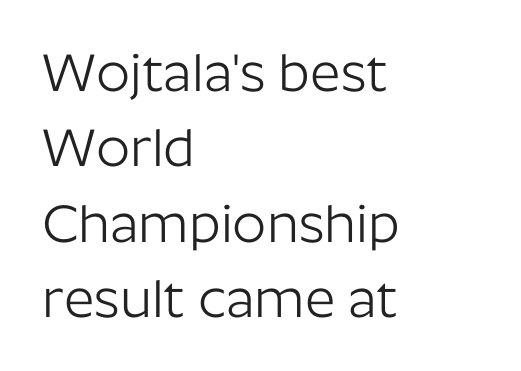
Q: Is the text bold? A: No.
Q: Is the text italic (slanted)? A: No, it is upright.
Q: Is the typeface a serif or a sans-serif typeface? A: Sans-serif.
Q: Is the text underlined? A: No.
Q: How is the paragraph aligned? A: Left-aligned.
Q: Is the spacing between letters normal or unusually wide? A: Normal.
Q: Is the spacing between lines tight, normal or loose? A: Normal.
Q: Width (condensed, normal, or wide)? A: Normal.
Q: Stroke contrast? A: Low.
Q: x-height? A: Medium.
Q: Monospaced? A: No.
